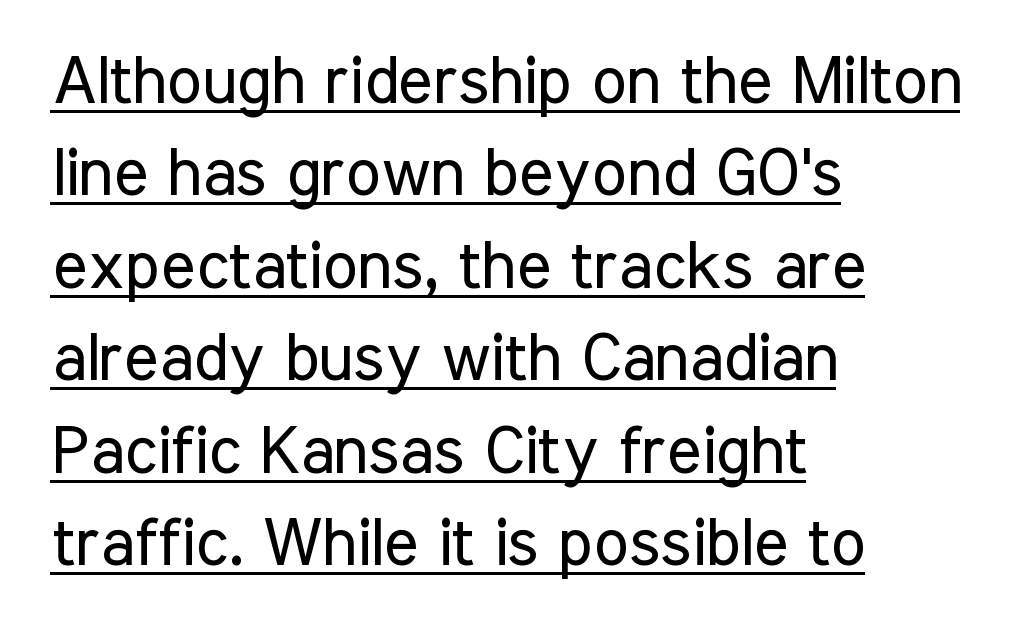
This rendering leaves character spacing at its baseline value. This rendering employs a face without finishing strokes, i.e., a sans-serif. Nothing heavy about these letters — not bold at all. Students, observe the line beneath the letters — that is underlining. If you drew a ruler down the left edge, every line would touch it.
